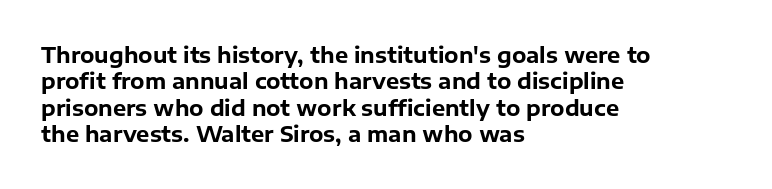
Q: Is the text bold? A: Yes.
Q: Is the text italic (slanted)? A: No, it is upright.
Q: Is the text underlined? A: No.
Q: How is the paragraph aligned? A: Left-aligned.
Q: Is the spacing between letters normal or unusually wide? A: Normal.
Q: Is the spacing between lines tight, normal or loose? A: Normal.
